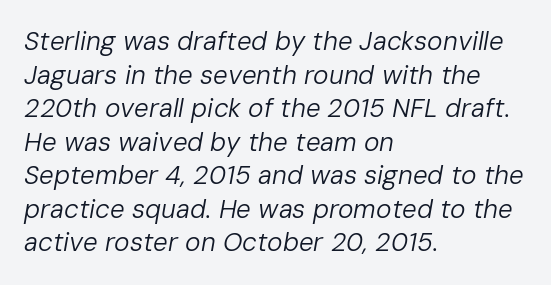
Q: Is the text bold? A: No.
Q: Is the text italic (slanted)? A: Yes, it leans right by about 10 degrees.
Q: Is the text underlined? A: No.
Q: How is the paragraph aligned? A: Left-aligned.
Q: Is the spacing between letters normal or unusually wide? A: Normal.
Q: Is the spacing between lines tight, normal or loose? A: Normal.
